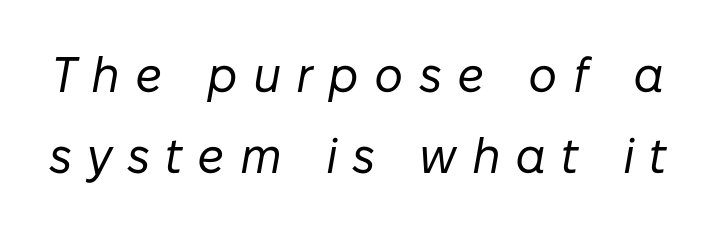
The image shows 50 px regular-weight type, italic (leaning right); set normal line spacing (1.63x), unusually wide letter spacing (+0.3 em), not underlined; low stroke contrast and a medium x-height.
